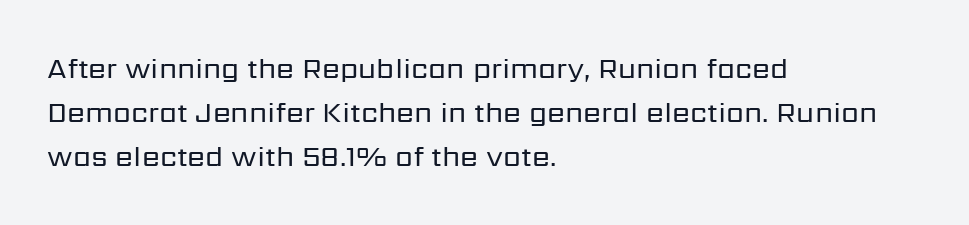
{"serif": "no", "italic": "no", "bold": "no", "weight": "regular", "width": "normal", "stroke_contrast": "low", "x_height": "medium", "monospaced": "no", "underline": "no", "align": "left", "line_spacing": "normal", "line_spacing_ratio": 1.52, "letter_spacing": "normal", "letter_spacing_em": 0.0, "glyph_px": 29}
